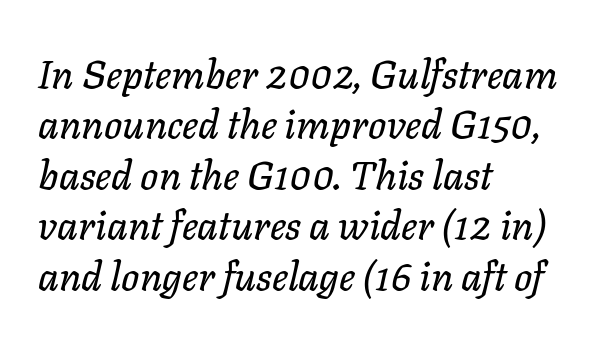
{"italic": "yes", "lean": "right", "slant_degrees": 11, "width": "normal", "stroke_contrast": "low", "x_height": "medium", "monospaced": "no", "underline": "no", "align": "left", "line_spacing": "normal", "line_spacing_ratio": 1.26, "letter_spacing": "normal", "letter_spacing_em": 0.0, "glyph_px": 40}
